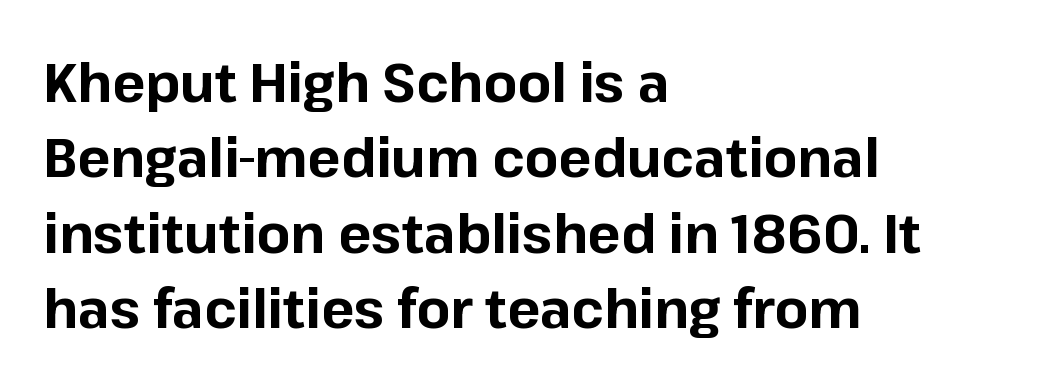
Line spacing here is normal. Rule under the text: the space is simply empty. Italic? Not at all — the glyphs are vertical. Is the letter spacing exaggerated? No — it looks like the ordinary default. The typesetter chose a ragged-right arrangement here.
